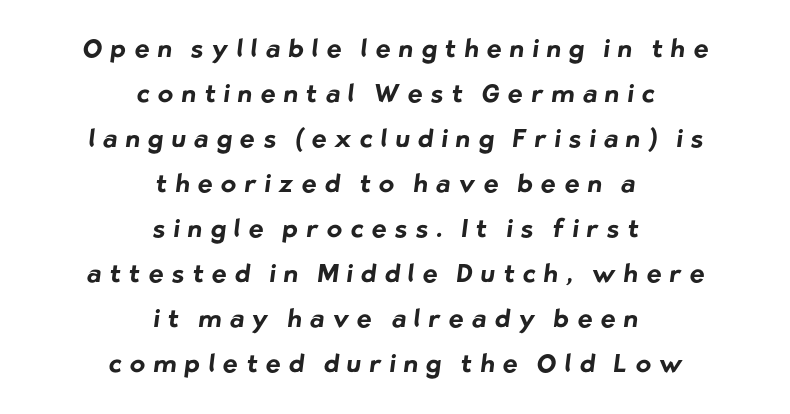
Rule under the text: the space is simply empty. The font is running at its bold setting. Typeset on center — no edge is straight. Between one letter and the next there's a generous, obvious gap.
